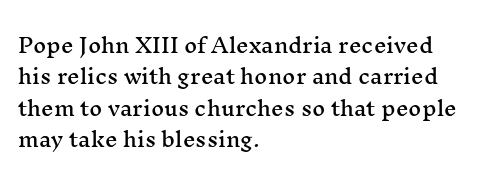
Compared with a centered layout, this one pins lines to the left instead. The space beneath each line is pristine and unruled. The passage shown stacks its lines at a standard gap. Do the letters lean? They stand straight. Spacing between characters is what you'd get straight out of the box.
